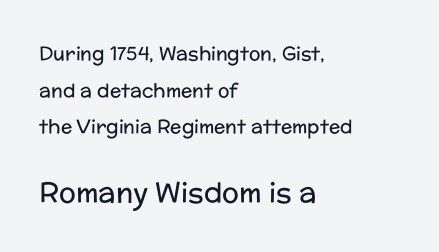
The image shows 28 px regular-weight sans-serif type, upright; set left-aligned, loose line spacing (1.93x), normal letter spacing, not underlined; the second (bottom) block is 1.47x larger; low stroke contrast and a medium x-height.
